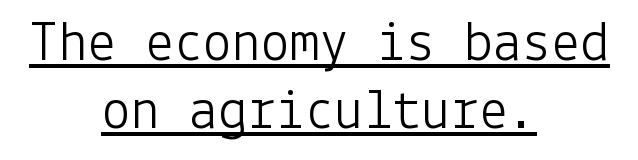
Here the glyphs are tracked normally, forming tight word shapes. The rendering uses the underline text-decoration. Line starts and ends both wander, symmetrically. Stroke mass is kept to a normal reading level or below. The specimen reads as upright at a glance. Nope, no serifs anywhere on these letters.
